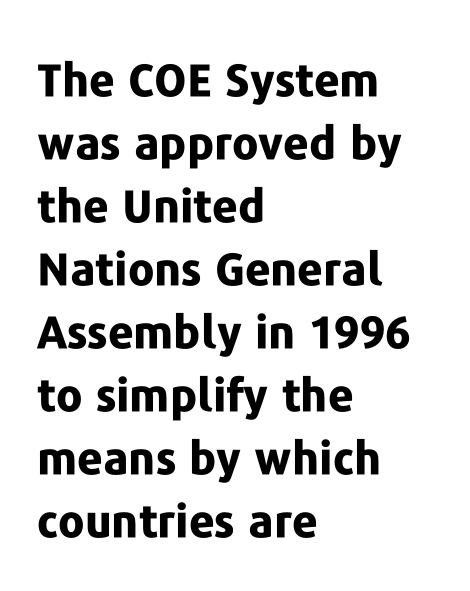
The image shows 45 px bold sans-serif type, upright; set left-aligned, normal line spacing (1.4x), normal letter spacing, not underlined; low stroke contrast and a medium x-height.
